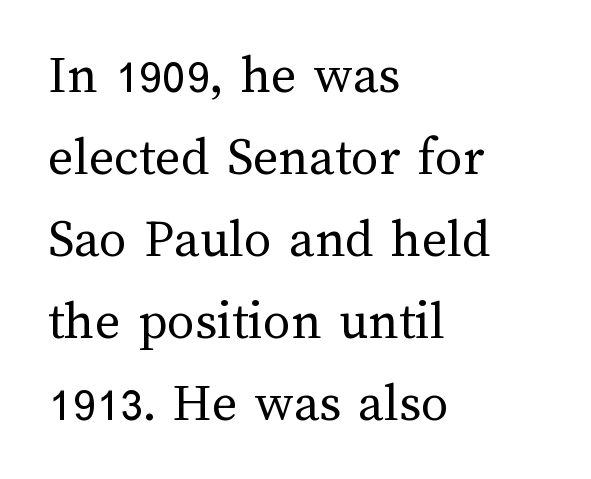
Decoration check: the copy has no underline. The letterforms sit at book weight or below. Vertically, the passage feels balanced, rows spaced as you'd expect. Posture: straight, roman, zero tilt.
